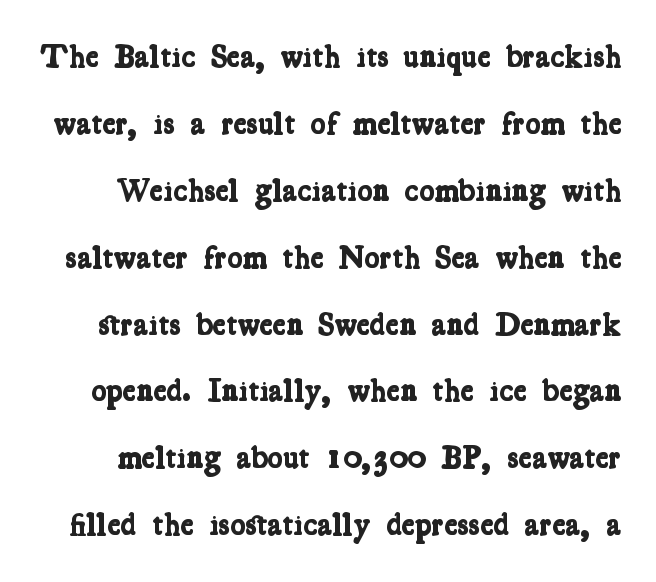
The image shows 32 px bold, condensed serif type; set loose line spacing (2.09x), normal letter spacing, not underlined; low stroke contrast and a medium x-height.
